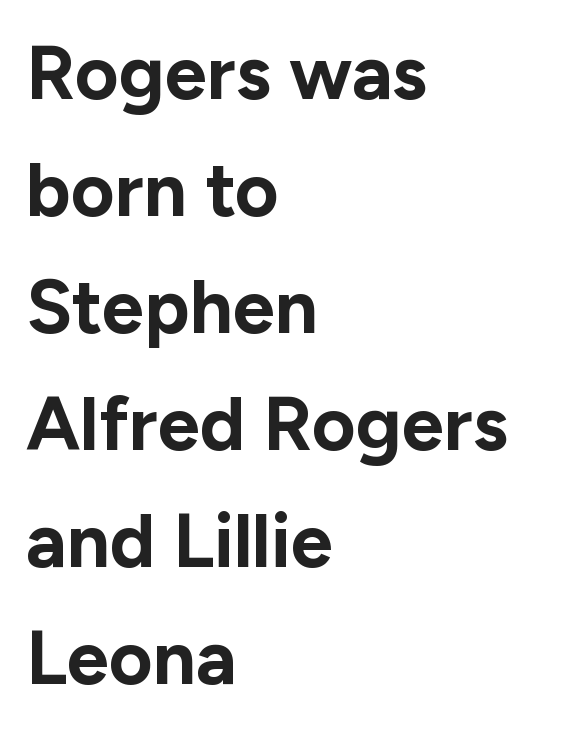
The image shows 76 px bold sans-serif type, upright; set left-aligned, normal line spacing (1.54x), normal letter spacing, not underlined; low stroke contrast and a medium x-height.
